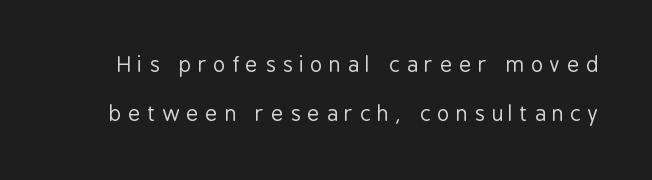
Q: Is the text bold? A: No.
Q: Is the text italic (slanted)? A: No, it is upright.
Q: Is the text underlined? A: No.
Q: Is the spacing between letters normal or unusually wide? A: Unusually wide.
Q: Is the spacing between lines tight, normal or loose? A: Loose.
